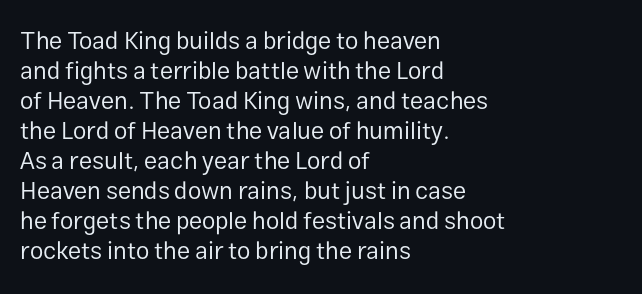
Honestly, there is no underline to notice here at all. The font's upright variant was chosen for this text. Horizontally, the lines are justified to the leading edge only. Bold? No — there's no thickening of the strokes.
